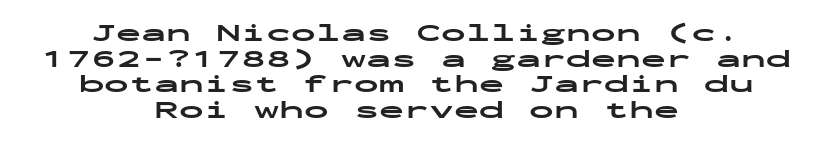
The image shows 25 px bold type, upright; set centered, tight line spacing (1.03x), normal letter spacing, not underlined.
